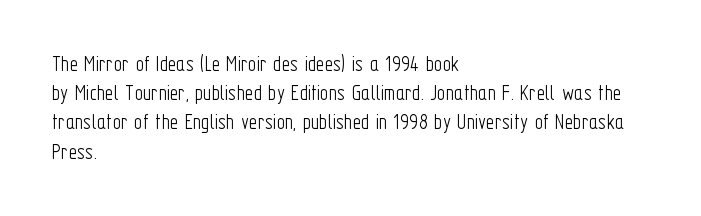
Q: Is the text bold? A: No.
Q: Is the text italic (slanted)? A: No, it is upright.
Q: Is the text underlined? A: No.
Q: How is the paragraph aligned? A: Left-aligned.
Q: Is the spacing between letters normal or unusually wide? A: Normal.
Q: Is the spacing between lines tight, normal or loose? A: Normal.
